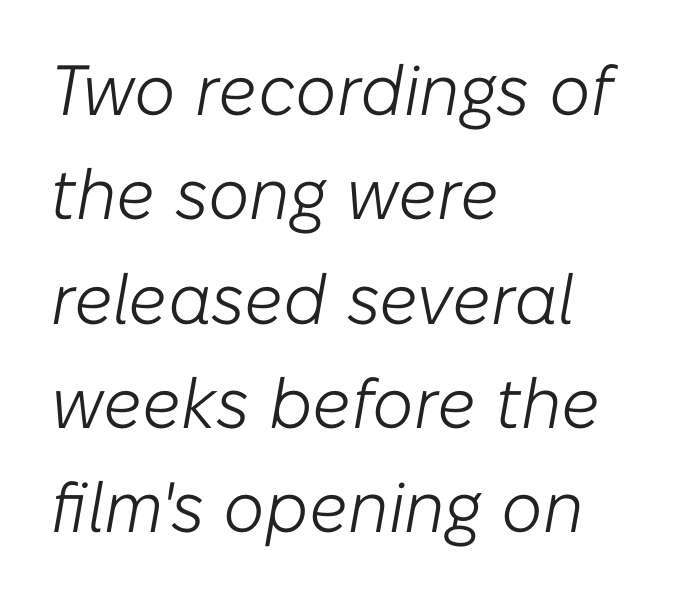
The image shows 71 px light type, italic (leaning right); set left-aligned, normal line spacing (1.47x), normal letter spacing, not underlined; low stroke contrast and a medium x-height.
